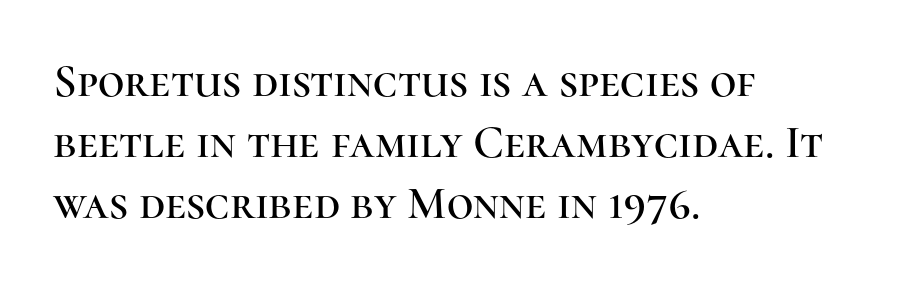
The image shows 46 px serif type, upright; set left-aligned, normal line spacing (1.33x), normal letter spacing, not underlined; high stroke contrast and a medium x-height.
